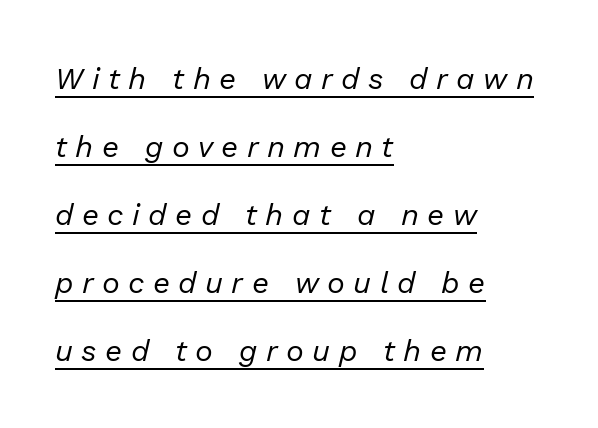
{"italic": "yes", "lean": "right", "slant_degrees": 13, "bold": "no", "weight": "regular", "width": "normal", "stroke_contrast": "low", "x_height": "medium", "monospaced": "no", "underline": "yes", "align": "left", "line_spacing": "loose", "line_spacing_ratio": 2.27, "letter_spacing": "wide", "letter_spacing_em": 0.28, "glyph_px": 30}
